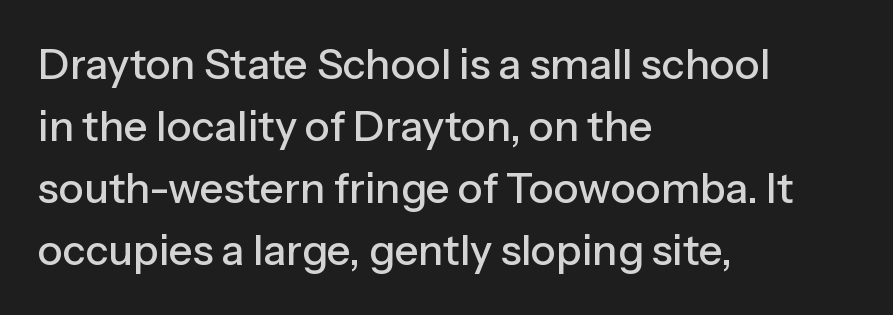
{"serif": "no", "italic": "no", "width": "normal", "stroke_contrast": "low", "x_height": "medium", "monospaced": "no", "underline": "no", "align": "left", "line_spacing": "normal", "line_spacing_ratio": 1.48, "letter_spacing": "normal", "letter_spacing_em": 0.0, "glyph_px": 42}
